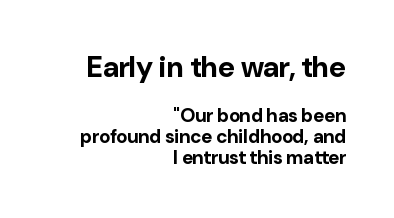
Is there much room between lines? No — they nearly touch. The space beneath each line is pristine and unruled. This sample has the flowing, uneven cadence of proportional lettering. If you drew a line through each stem, it would be perfectly vertical. This sample is right-justified, so line beginnings fall wherever the words allow. The composition opens big and finishes small.
